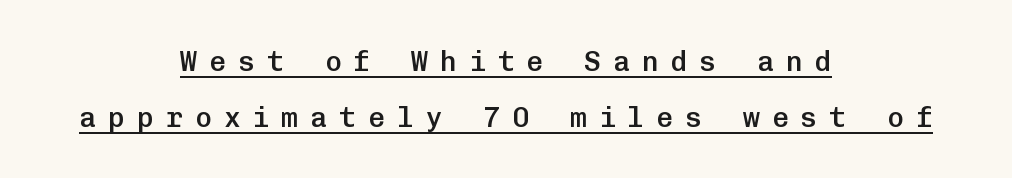
Style check: upright. Tracking value appears strongly positive — letters spread wide. Honestly, the underline is the first thing you notice here. Compared with typical paragraphs, the rows here are farther apart. The letters march in equal steps, a hallmark of fixed-pitch type.
